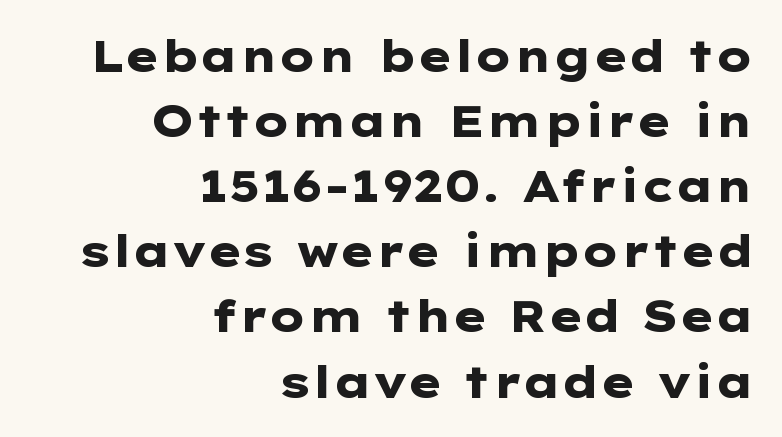
Q: Is the text bold? A: Yes.
Q: Is the text italic (slanted)? A: No, it is upright.
Q: Is the typeface a serif or a sans-serif typeface? A: Sans-serif.
Q: Is the text underlined? A: No.
Q: How is the paragraph aligned? A: Right-aligned.
Q: Is the spacing between letters normal or unusually wide? A: Normal.
Q: Is the spacing between lines tight, normal or loose? A: Normal.
Q: Width (condensed, normal, or wide)? A: Wide.
Q: Stroke contrast? A: Low.
Q: x-height? A: Medium.
Q: Monospaced? A: No.
